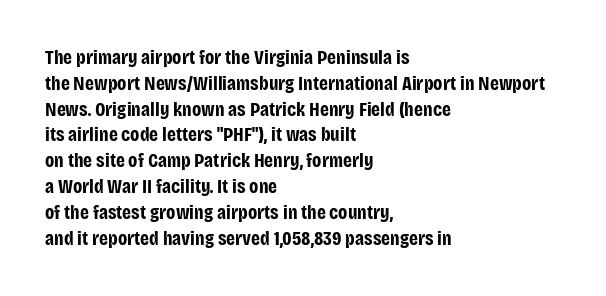
The image shows 20 px bold type, upright; set left-aligned, normal line spacing (1.29x), normal letter spacing, not underlined.
